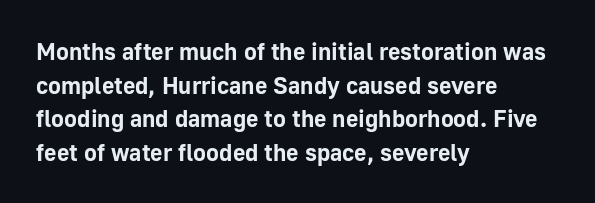
Any mark beneath the type? The region is blank. Regular leading. The face used here is rendered with its standard letterfit. These words are printed bold, with thick strokes throughout. Italic? Not at all — the glyphs are vertical. Left-aligned paragraph, ragged on the right.
